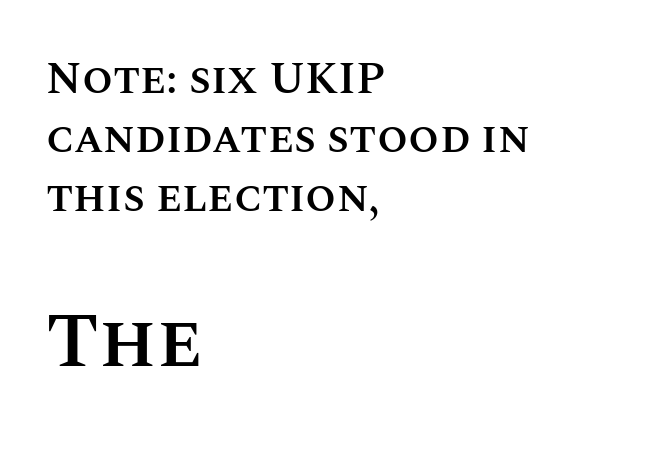
{"italic": "no", "bold": "semi", "weight": "semibold", "width": "normal", "stroke_contrast": "medium", "x_height": "large", "monospaced": "no", "underline": "no", "align": "left", "line_spacing": "normal", "line_spacing_ratio": 1.34, "letter_spacing": "normal", "letter_spacing_em": 0.0, "larger_block": "second", "size_ratio": 1.75, "glyph_px": 77}
